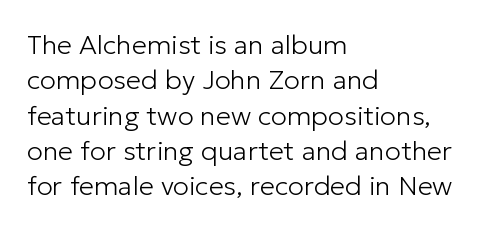
The image shows 27 px text type, upright; set left-aligned, normal line spacing (1.31x), normal letter spacing, not underlined.
